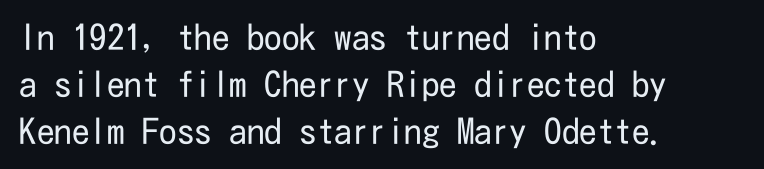
{"serif": "no", "italic": "no", "bold": "no", "weight": "regular", "width": "condensed", "stroke_contrast": "low", "x_height": "medium", "underline": "no", "align": "left", "line_spacing": "normal", "line_spacing_ratio": 1.35, "letter_spacing": "normal", "letter_spacing_em": 0.0, "glyph_px": 35}
